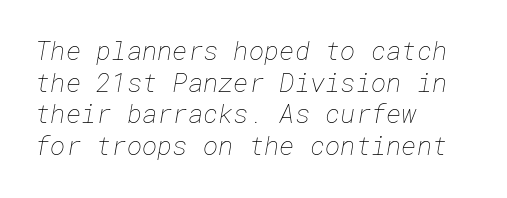
{"bold": "no", "underline": "no", "align": "left", "line_spacing_ratio": 1.22, "letter_spacing": "normal", "letter_spacing_em": 0.0, "glyph_px": 26}
